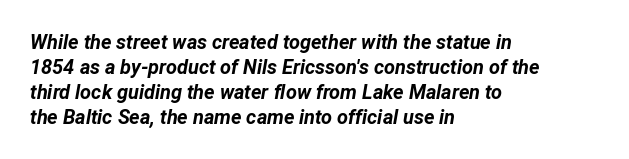
The image shows 20 px bold type, italic (leaning right); set left-aligned, normal line spacing (1.25x), normal letter spacing, not underlined.
